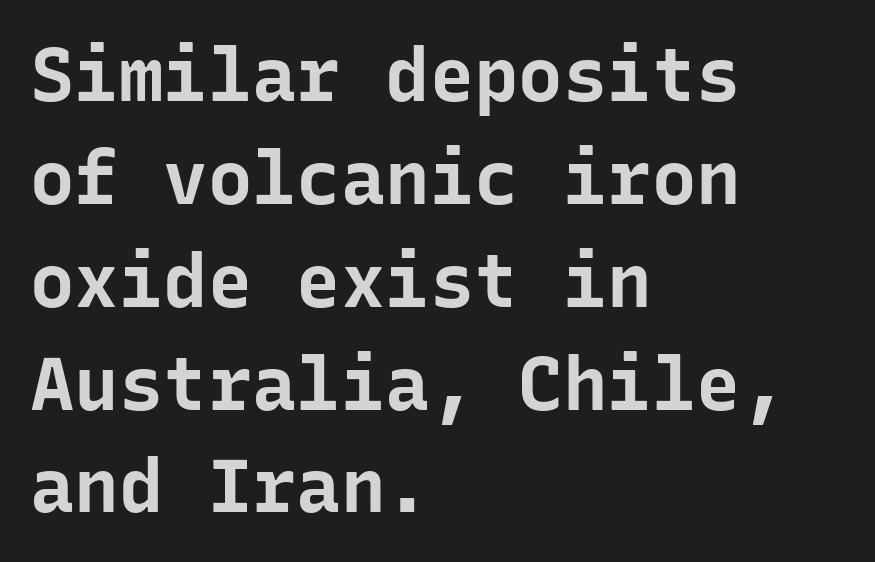
{"serif": "no", "italic": "no", "bold": "yes", "weight": "bold", "width": "normal", "stroke_contrast": "low", "x_height": "medium", "monospaced": "yes", "underline": "no", "align": "left", "line_spacing": "normal", "line_spacing_ratio": 1.39, "letter_spacing": "normal", "letter_spacing_em": 0.0, "glyph_px": 74}
